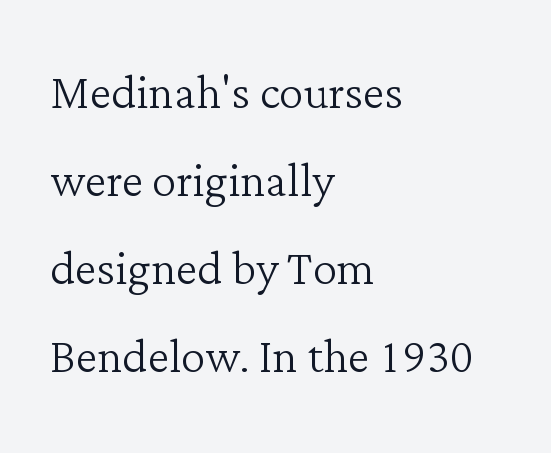
The image shows 61 px light serif type, upright; set left-aligned, normal line spacing (1.44x), normal letter spacing, not underlined; low stroke contrast and a medium x-height.
